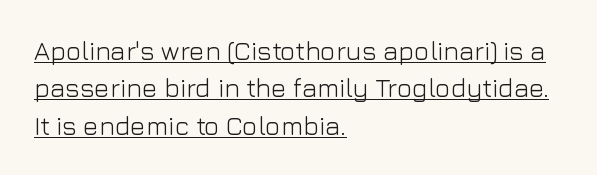
Line starts are locked; line ends wander. Vertical spacing — default. The letters stand upright; this is a roman face. Tracking value appears to be zero — textbook default spacing. Underline: present. A light-to-regular cut is what we see here.
